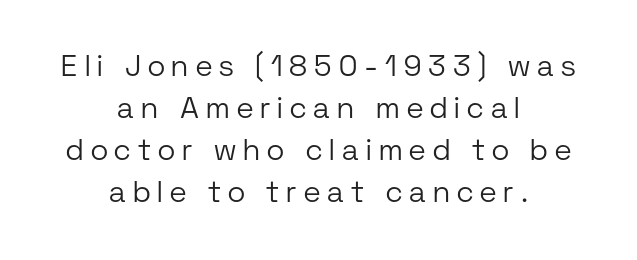
{"serif": "no", "italic": "no", "bold": "no", "weight": "light", "width": "normal", "stroke_contrast": "low", "x_height": "medium", "monospaced": "no", "underline": "no", "align": "center", "line_spacing": "normal", "line_spacing_ratio": 1.4, "letter_spacing": "wide", "letter_spacing_em": 0.24, "glyph_px": 30}
